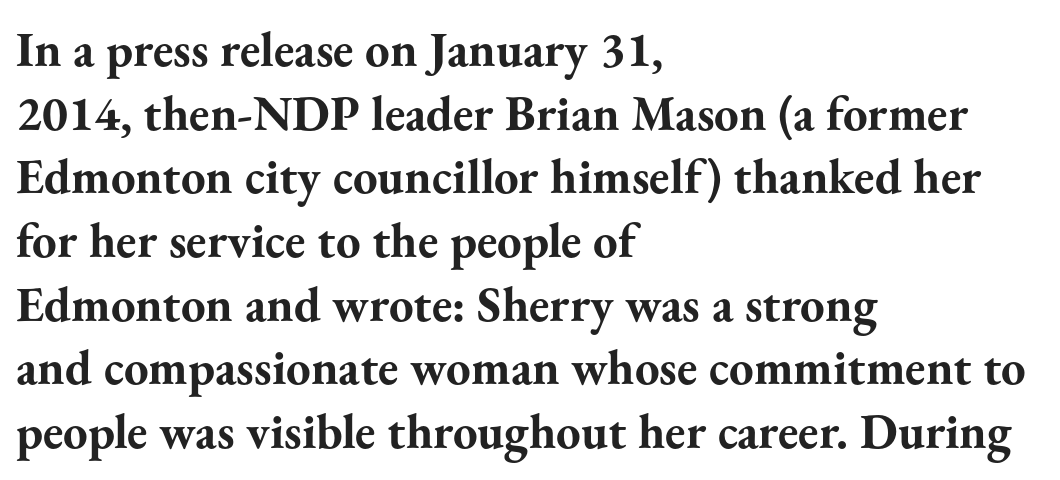
Q: Is the text bold? A: Yes.
Q: Is the text italic (slanted)? A: No, it is upright.
Q: Is the typeface a serif or a sans-serif typeface? A: Serif.
Q: Is the text underlined? A: No.
Q: How is the paragraph aligned? A: Left-aligned.
Q: Is the spacing between letters normal or unusually wide? A: Normal.
Q: Is the spacing between lines tight, normal or loose? A: Normal.
Q: Width (condensed, normal, or wide)? A: Normal.
Q: Stroke contrast? A: Medium.
Q: x-height? A: Small.
Q: Monospaced? A: No.
